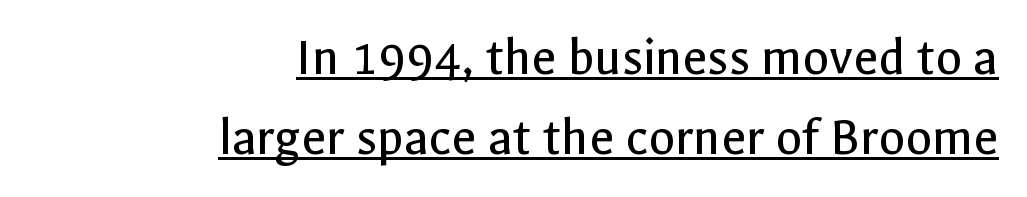
Q: Is the text bold? A: No.
Q: Is the text italic (slanted)? A: No, it is upright.
Q: Is the typeface a serif or a sans-serif typeface? A: Sans-serif.
Q: Is the text underlined? A: Yes.
Q: How is the paragraph aligned? A: Right-aligned.
Q: Is the spacing between letters normal or unusually wide? A: Normal.
Q: Is the spacing between lines tight, normal or loose? A: Normal.
Q: Width (condensed, normal, or wide)? A: Normal.
Q: x-height? A: Medium.
Q: Monospaced? A: No.
